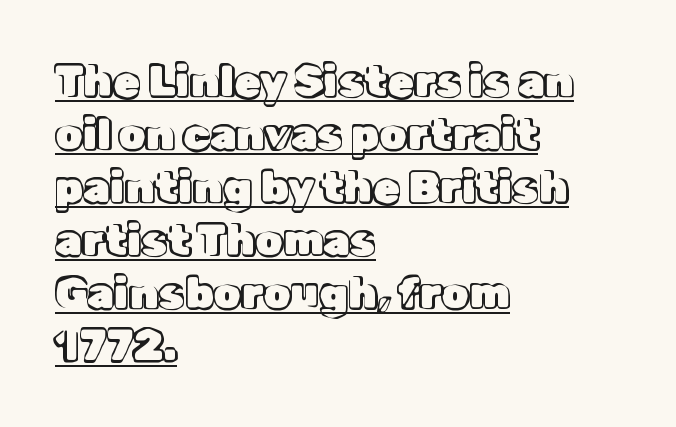
Q: Is the text italic (slanted)? A: No, it is upright.
Q: Is the text underlined? A: Yes.
Q: How is the paragraph aligned? A: Left-aligned.
Q: Is the spacing between letters normal or unusually wide? A: Normal.
Q: Width (condensed, normal, or wide)? A: Normal.
Q: x-height? A: Medium.
Q: Monospaced? A: No.
